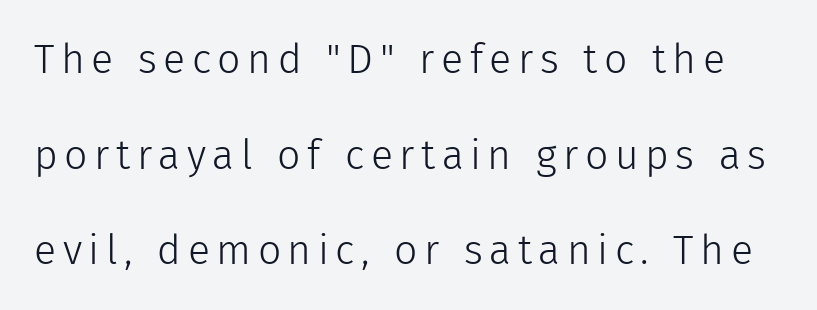
Q: Is the text bold? A: No.
Q: Is the text italic (slanted)? A: No, it is upright.
Q: Is the typeface a serif or a sans-serif typeface? A: Sans-serif.
Q: Is the text underlined? A: No.
Q: Is the spacing between lines tight, normal or loose? A: Loose.
Q: Width (condensed, normal, or wide)? A: Normal.
Q: Stroke contrast? A: Low.
Q: x-height? A: Medium.
Q: Monospaced? A: No.
